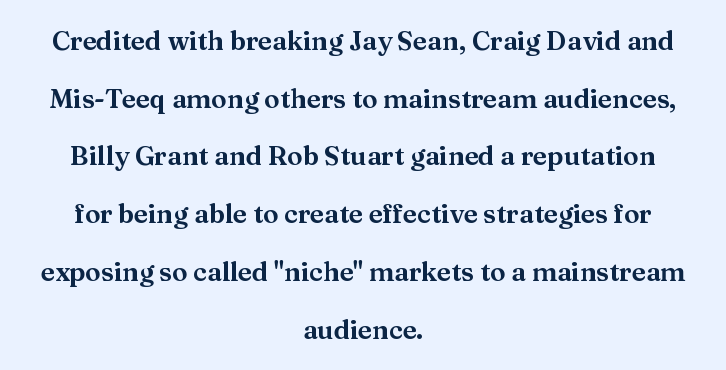
The image shows 26 px text type, upright; set centered, loose line spacing (2.22x), normal letter spacing, not underlined.
